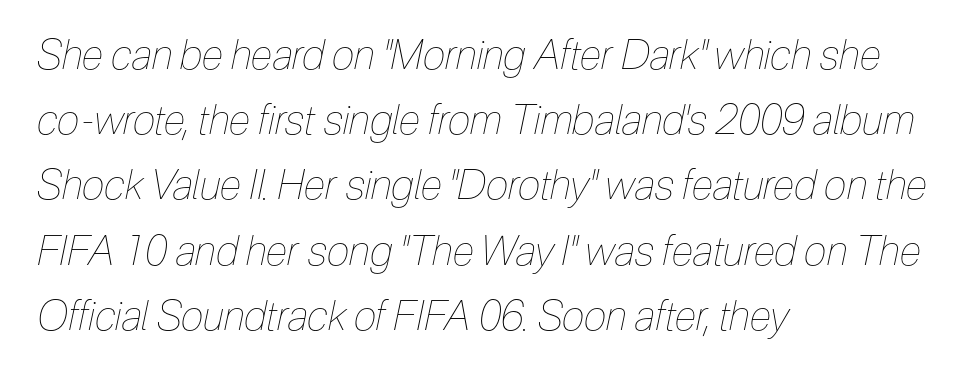
Spacing verdict: proportional, widths tailored to each character. Inter-character spacing is left at the font's built-in metrics. No letter is thick-stroked: the sample isn't bold. Typeset ragged right — the left edge is the straight one. Normally led — the rows are evenly, conventionally spaced. The words here are not underlined.
